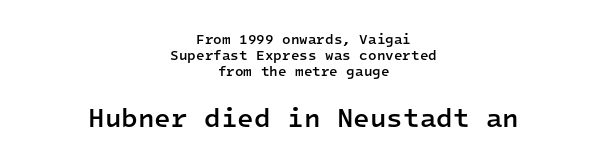
The image shows 27 px text type, upright; set centered, tight line spacing (1.13x), normal letter spacing, not underlined; the second (bottom) block is 1.93x larger.
